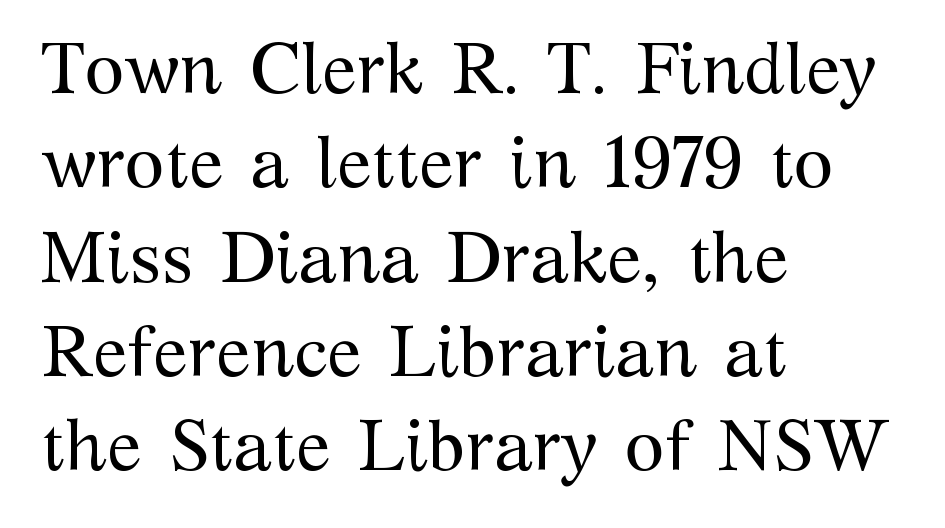
The rendering uses a moderate line-height, typical for paragraphs. The rendering shows small feet on the letterforms — a serif design. This is the regular roman posture of the typeface. Short and long lines alike share a common starting point at left. The face used here is rendered with its standard letterfit. Proportional: the letters do not fall into vertical columns.
